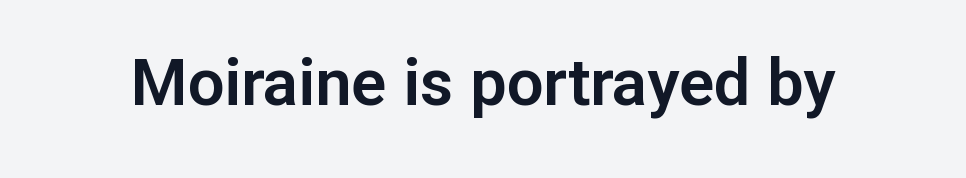
{"serif": "no", "italic": "no", "width": "normal", "stroke_contrast": "low", "x_height": "medium", "monospaced": "no", "underline": "no", "letter_spacing": "normal", "letter_spacing_em": 0.0, "glyph_px": 65}
